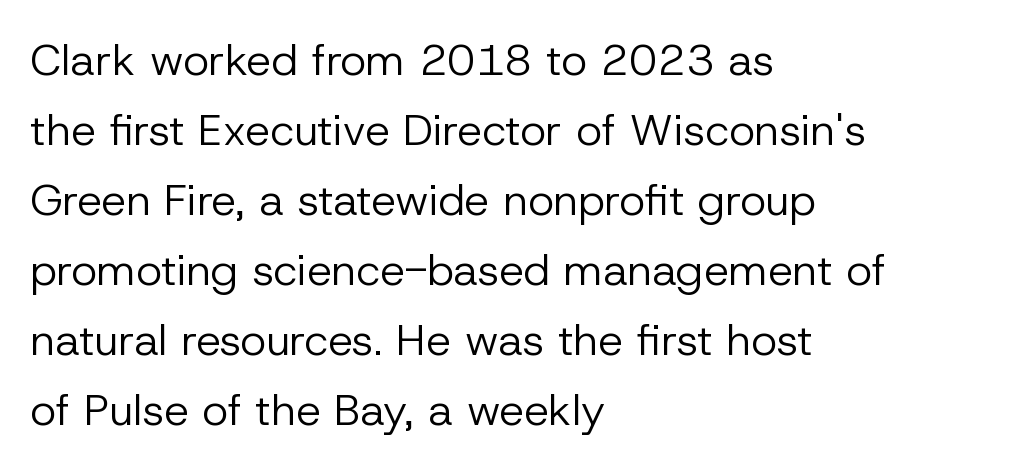
The image shows 44 px regular-weight sans-serif type, upright; set left-aligned, normal line spacing (1.59x), normal letter spacing, not underlined; low stroke contrast and a medium x-height.
